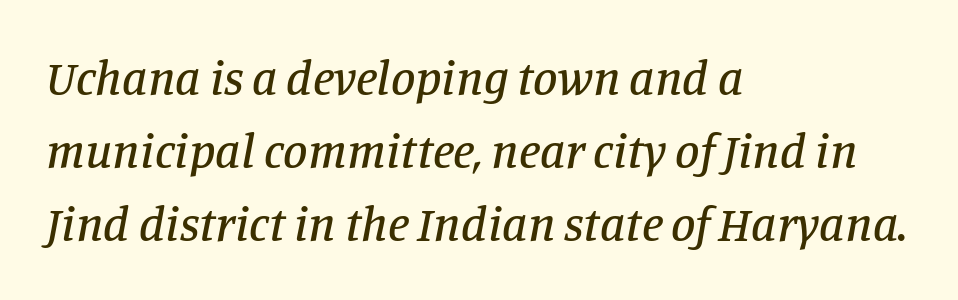
Q: Is the text italic (slanted)? A: Yes, it leans right by about 11 degrees.
Q: Is the typeface a serif or a sans-serif typeface? A: Serif.
Q: Is the text underlined? A: No.
Q: How is the paragraph aligned? A: Left-aligned.
Q: Is the spacing between letters normal or unusually wide? A: Normal.
Q: Is the spacing between lines tight, normal or loose? A: Normal.
Q: Width (condensed, normal, or wide)? A: Normal.
Q: Stroke contrast? A: Low.
Q: x-height? A: Large.
Q: Monospaced? A: No.
